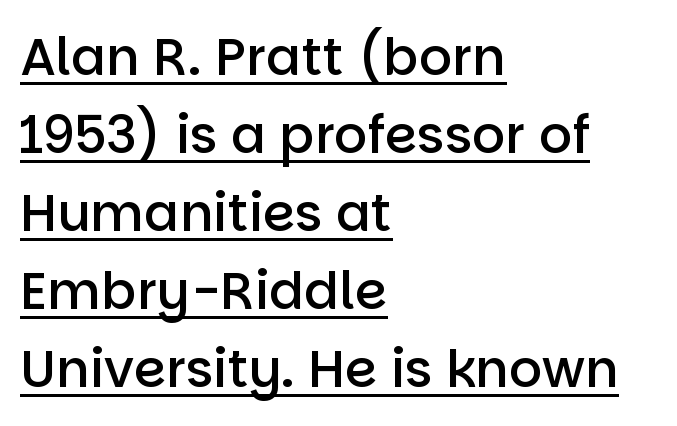
The image shows 52 px semibold sans-serif type, upright; set left-aligned, normal line spacing (1.5x), normal letter spacing, underlined; low stroke contrast and a large x-height.
